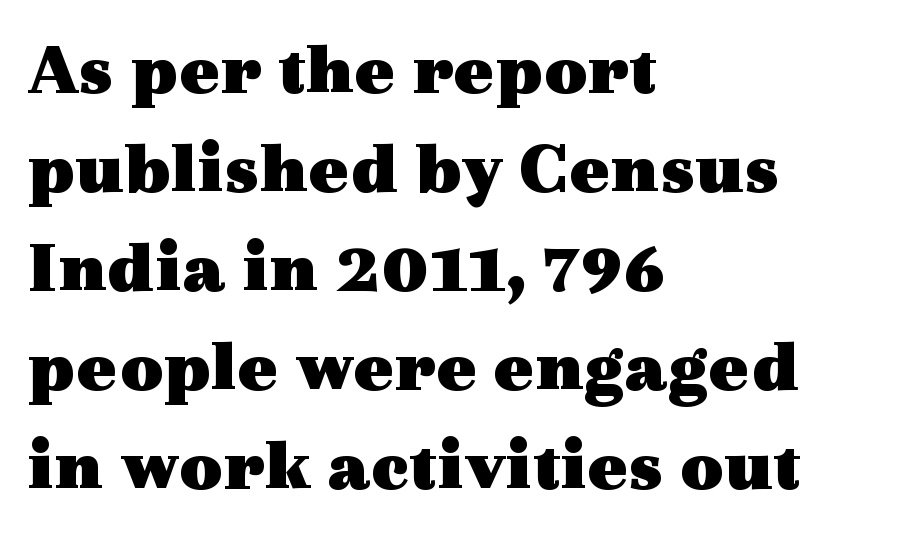
These lines stack with their left ends in a neat column. The letters stand upright; this is a roman face. Classification — serif. The rendering uses a bold face; every stroke is thick and dark.
